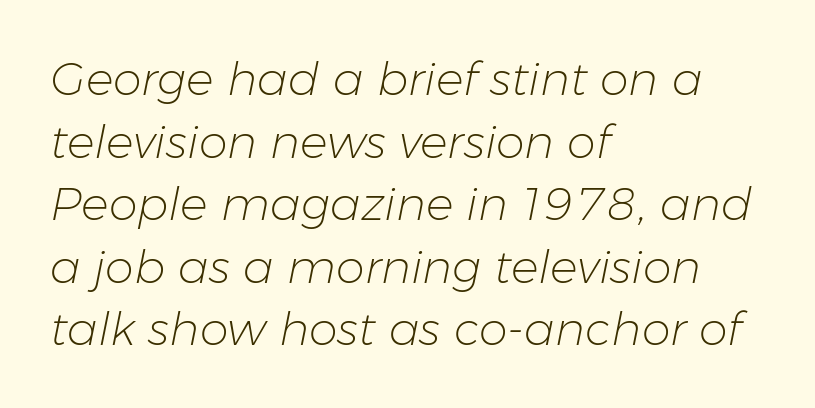
{"italic": "yes", "lean": "right", "slant_degrees": 11, "bold": "no", "weight": "light", "width": "normal", "stroke_contrast": "low", "x_height": "medium", "monospaced": "no", "underline": "no", "align": "left", "line_spacing": "normal", "line_spacing_ratio": 1.36, "letter_spacing": "normal", "letter_spacing_em": 0.0, "glyph_px": 46}
